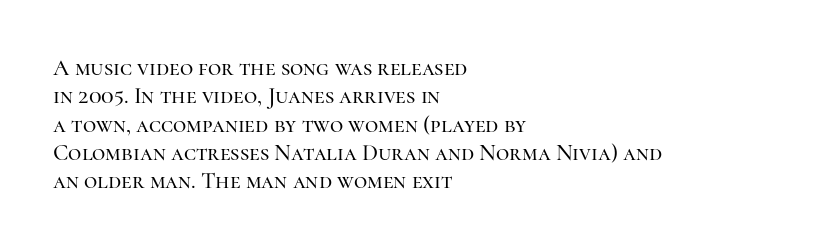
The image shows 23 px text type, upright; set left-aligned, line spacing 1.23x, normal letter spacing, not underlined.
